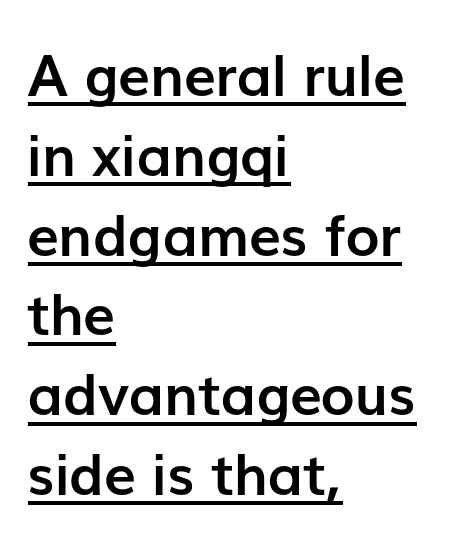
Each letter keeps its own natural width here, so spacing adapts to shape. Every word sits above its own underline. This rendering employs a face without finishing strokes, i.e., a sans-serif. Italic? Not at all — the glyphs are vertical. Compared with a centered layout, this one pins lines to the left instead. Heft: maximum for text — a bold.
